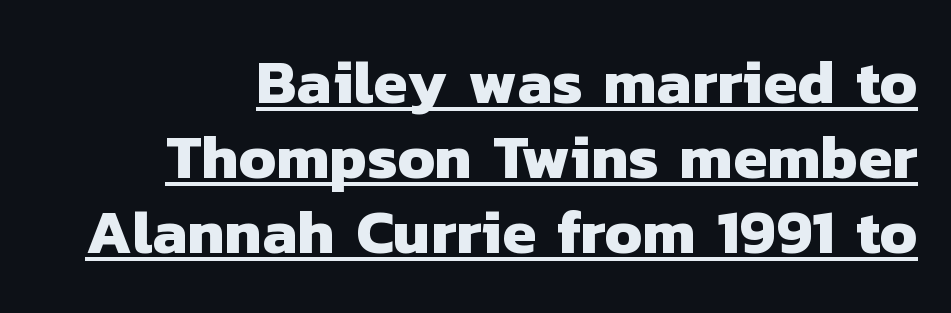
The image shows 62 px heavy sans-serif type; set line spacing 1.21x, normal letter spacing, underlined; low stroke contrast and a medium x-height.
